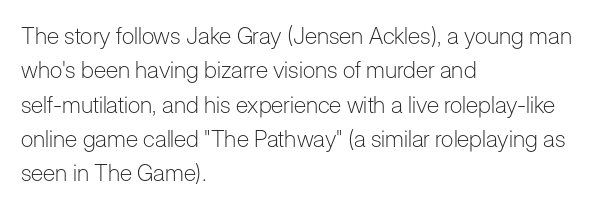
{"italic": "no", "bold": "no", "underline": "no", "align": "left", "line_spacing": "normal", "line_spacing_ratio": 1.49, "letter_spacing": "normal", "letter_spacing_em": 0.0, "glyph_px": 23}
